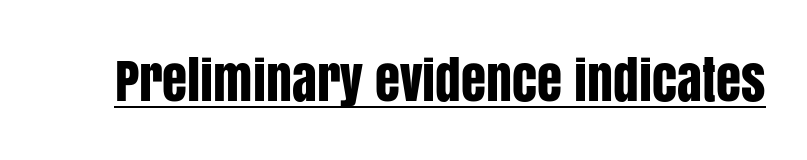
The image shows 51 px condensed sans-serif type, upright; set normal letter spacing, underlined; low stroke contrast and a large x-height.
